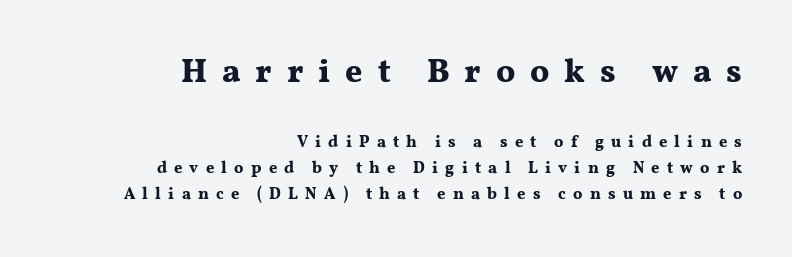
{"serif": "yes", "italic": "no", "bold": "yes", "weight": "bold", "width": "wide", "stroke_contrast": "medium", "x_height": "medium", "monospaced": "no", "underline": "no", "align": "right", "line_spacing": "normal", "line_spacing_ratio": 1.64, "letter_spacing": "wide", "letter_spacing_em": 0.45, "larger_block": "first", "size_ratio": 2.06, "glyph_px": 33}
